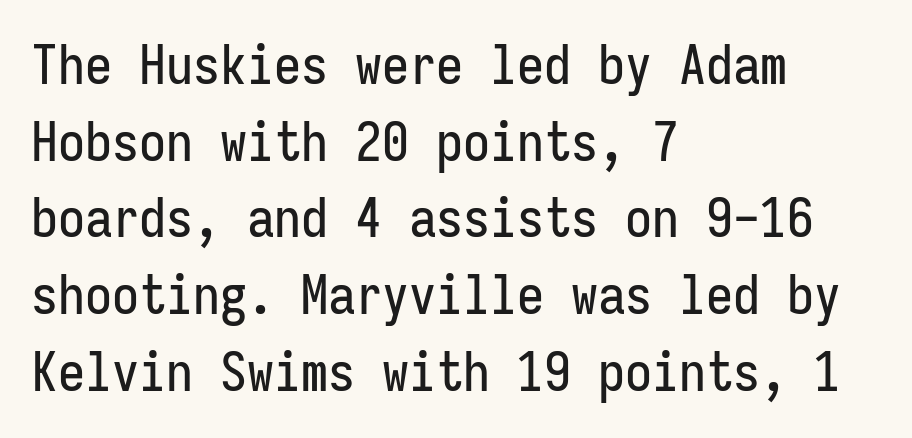
The image shows 54 px condensed sans-serif type, upright, monospaced; set left-aligned, normal line spacing (1.42x), normal letter spacing, not underlined; low stroke contrast and a medium x-height.
